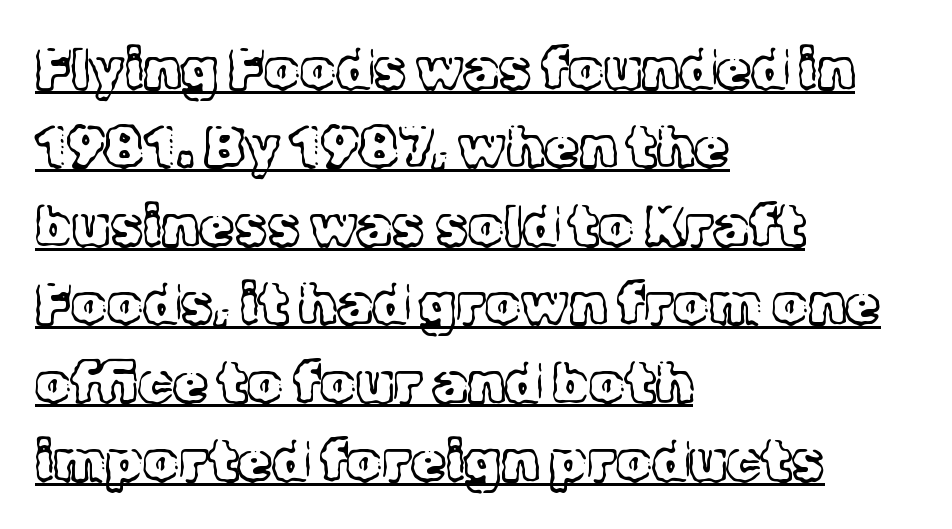
{"serif": "yes", "italic": "no", "bold": "no", "weight": "light", "width": "normal", "x_height": "medium", "monospaced": "no", "underline": "yes", "align": "left", "line_spacing": "normal", "line_spacing_ratio": 1.4, "letter_spacing": "normal", "letter_spacing_em": 0.0, "glyph_px": 56}
